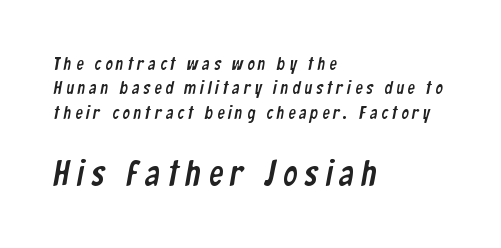
The image shows 35 px condensed sans-serif type; set left-aligned, normal line spacing (1.36x), unusually wide letter spacing (+0.22 em), not underlined; the second (bottom) block is 1.94x larger; low stroke contrast and a medium x-height.
